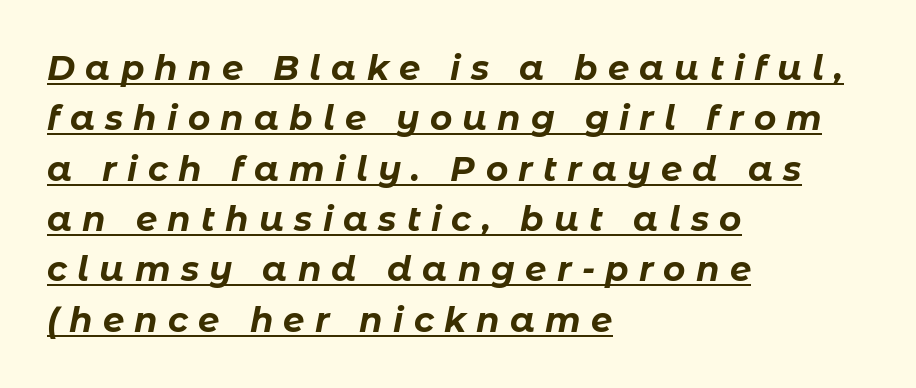
Q: Is the text bold? A: Yes.
Q: Is the text italic (slanted)? A: Yes, it leans right by about 11 degrees.
Q: Is the text underlined? A: Yes.
Q: How is the paragraph aligned? A: Left-aligned.
Q: Is the spacing between letters normal or unusually wide? A: Unusually wide.
Q: Is the spacing between lines tight, normal or loose? A: Normal.
Q: Width (condensed, normal, or wide)? A: Normal.
Q: Stroke contrast? A: Low.
Q: x-height? A: Medium.
Q: Monospaced? A: No.
